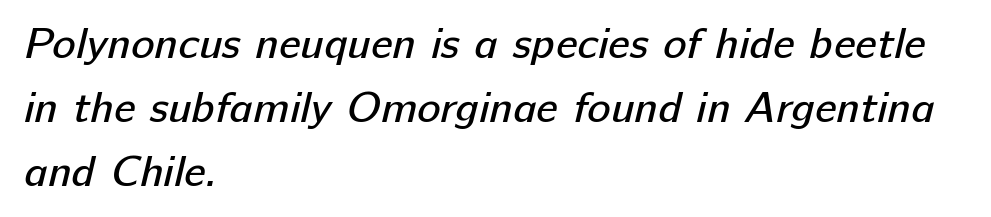
The image shows 44 px regular-weight sans-serif type; set left-aligned, normal line spacing (1.45x), normal letter spacing, not underlined; low stroke contrast and a medium x-height.
